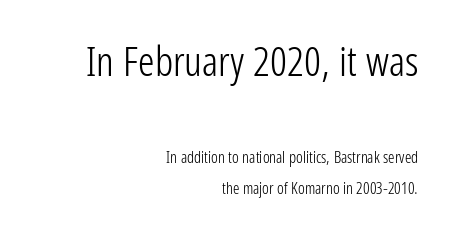
{"serif": "no", "italic": "no", "bold": "no", "weight": "light", "width": "condensed", "stroke_contrast": "low", "x_height": "medium", "monospaced": "no", "underline": "no", "align": "right", "line_spacing": "loose", "line_spacing_ratio": 1.91, "letter_spacing": "normal", "letter_spacing_em": 0.0, "larger_block": "first", "size_ratio": 2.56, "glyph_px": 41}
